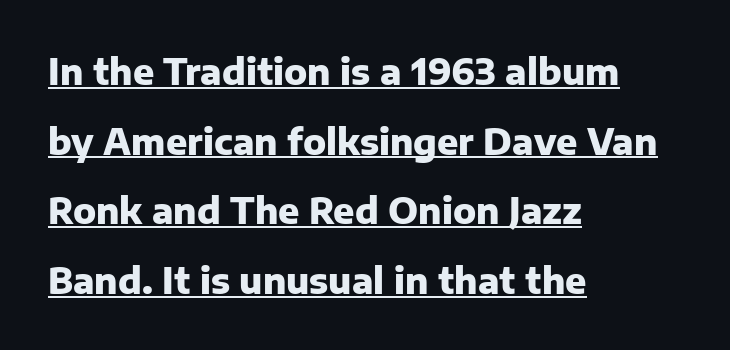
Q: Is the text bold? A: Yes.
Q: Is the text italic (slanted)? A: No, it is upright.
Q: Is the typeface a serif or a sans-serif typeface? A: Sans-serif.
Q: Is the text underlined? A: Yes.
Q: How is the paragraph aligned? A: Left-aligned.
Q: Is the spacing between letters normal or unusually wide? A: Normal.
Q: Is the spacing between lines tight, normal or loose? A: Loose.
Q: Width (condensed, normal, or wide)? A: Normal.
Q: Stroke contrast? A: Low.
Q: x-height? A: Medium.
Q: Monospaced? A: No.
